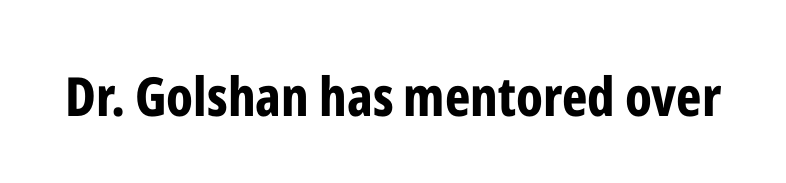
The image shows 54 px bold, condensed sans-serif type, upright; set normal letter spacing, not underlined; low stroke contrast and a medium x-height.
